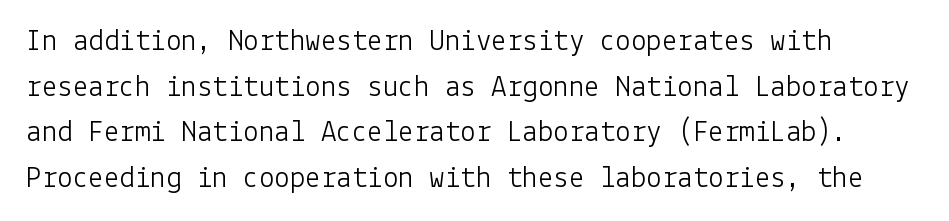
Q: Is the text bold? A: No.
Q: Is the text italic (slanted)? A: No, it is upright.
Q: Is the typeface a serif or a sans-serif typeface? A: Sans-serif.
Q: Is the text underlined? A: No.
Q: How is the paragraph aligned? A: Left-aligned.
Q: Is the spacing between letters normal or unusually wide? A: Normal.
Q: Is the spacing between lines tight, normal or loose? A: Normal.
Q: Width (condensed, normal, or wide)? A: Normal.
Q: Stroke contrast? A: Low.
Q: x-height? A: Medium.
